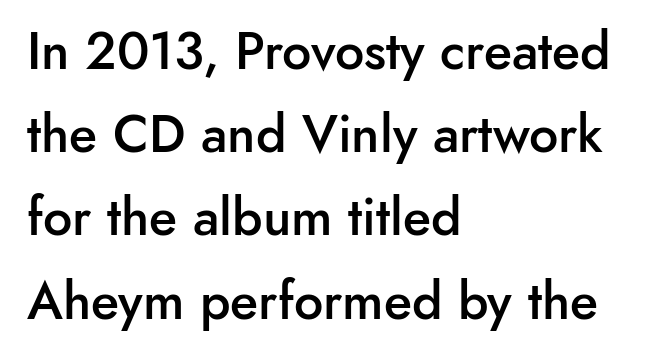
Q: Is the text bold? A: Semi-bold.
Q: Is the text italic (slanted)? A: No, it is upright.
Q: Is the typeface a serif or a sans-serif typeface? A: Sans-serif.
Q: Is the text underlined? A: No.
Q: How is the paragraph aligned? A: Left-aligned.
Q: Is the spacing between letters normal or unusually wide? A: Normal.
Q: Is the spacing between lines tight, normal or loose? A: Normal.
Q: Width (condensed, normal, or wide)? A: Normal.
Q: Stroke contrast? A: Low.
Q: x-height? A: Small.
Q: Monospaced? A: No.
